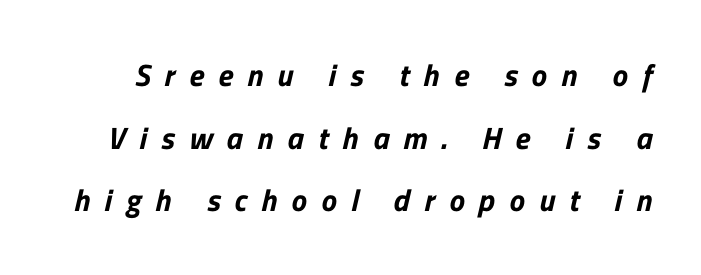
Inter-character spacing is expanded well beyond the font's built-in metrics. Here the designer chose a conventional face with non-uniform glyph widths. Nobody drew a line under any word here. Regarding leading, the lines here are spaced well apart.
